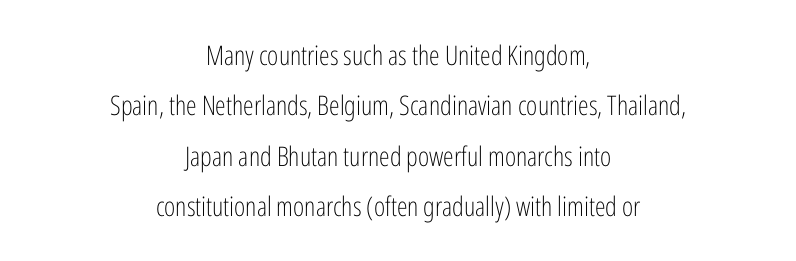
Stroke mass is kept to a normal reading level or below. No italicization has been applied; the sample stays upright. Is the letter spacing exaggerated? No — it looks like the ordinary default. This rendering uses center alignment, leaving both contours irregular but symmetric. The foot of each line stays bare and open.
